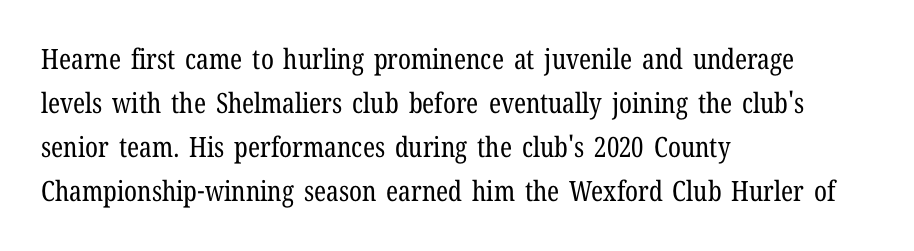
Q: Is the text bold? A: No.
Q: Is the text italic (slanted)? A: No, it is upright.
Q: Is the typeface a serif or a sans-serif typeface? A: Serif.
Q: Is the text underlined? A: No.
Q: How is the paragraph aligned? A: Left-aligned.
Q: Is the spacing between letters normal or unusually wide? A: Normal.
Q: Is the spacing between lines tight, normal or loose? A: Normal.
Q: Width (condensed, normal, or wide)? A: Condensed.
Q: Stroke contrast? A: Low.
Q: x-height? A: Medium.
Q: Monospaced? A: No.
